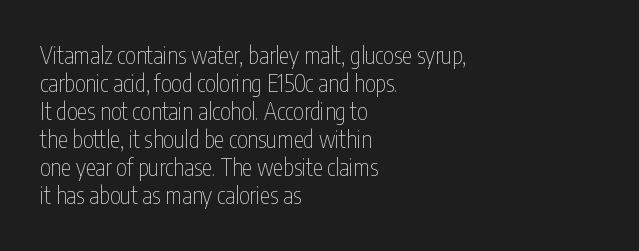
Q: Is the text bold? A: No.
Q: Is the text italic (slanted)? A: No, it is upright.
Q: Is the text underlined? A: No.
Q: How is the paragraph aligned? A: Left-aligned.
Q: Is the spacing between letters normal or unusually wide? A: Normal.
